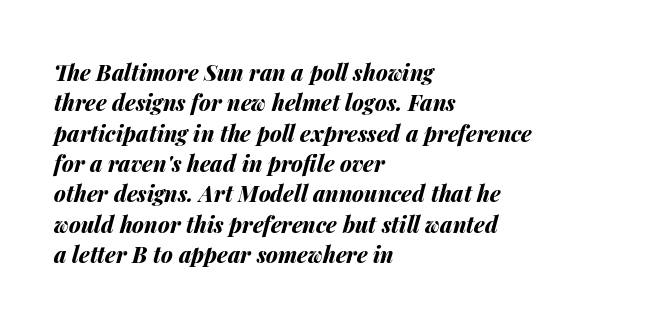
{"italic": "yes", "lean": "right", "slant_degrees": 14, "bold": "yes", "underline": "no", "align": "left", "line_spacing": "normal", "line_spacing_ratio": 1.38, "letter_spacing": "normal", "letter_spacing_em": 0.0, "glyph_px": 22}
